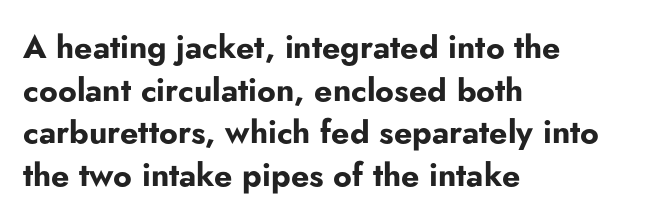
Q: Is the text bold? A: Yes.
Q: Is the text italic (slanted)? A: No, it is upright.
Q: Is the typeface a serif or a sans-serif typeface? A: Sans-serif.
Q: Is the text underlined? A: No.
Q: How is the paragraph aligned? A: Left-aligned.
Q: Is the spacing between letters normal or unusually wide? A: Normal.
Q: Is the spacing between lines tight, normal or loose? A: Normal.
Q: Width (condensed, normal, or wide)? A: Normal.
Q: Stroke contrast? A: Low.
Q: x-height? A: Small.
Q: Monospaced? A: No.
